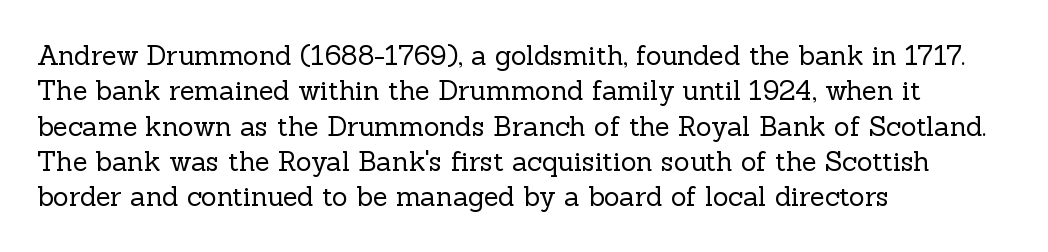
The image shows 27 px text type, upright; set left-aligned, normal line spacing (1.31x), normal letter spacing, not underlined.
